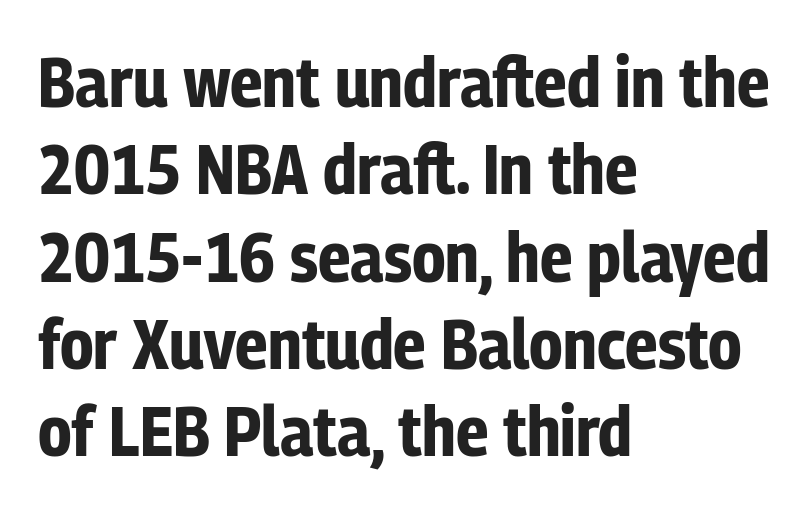
The passage shown has conventional tracking throughout. The letters advance in unequal steps, a hallmark of proportional type. Horizontal alignment here is leftward, the default for most running prose. Is the type bold? Yes — the strokes are clearly thick and heavy. Typographically, this falls in the sans-serif category. Style check: upright.
